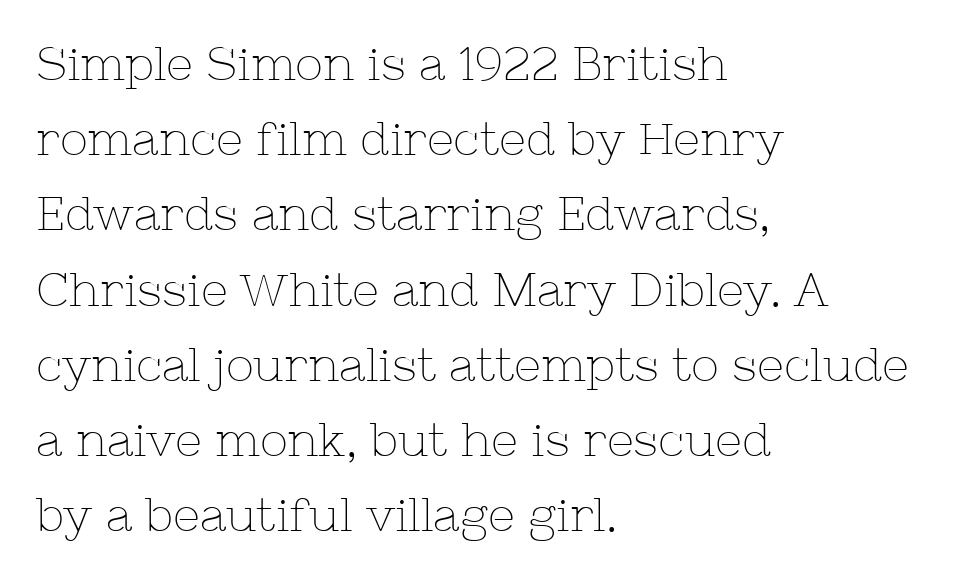
{"serif": "yes", "italic": "no", "bold": "no", "weight": "thin", "width": "normal", "stroke_contrast": "low", "x_height": "medium", "monospaced": "no", "underline": "no", "align": "left", "line_spacing": "normal", "line_spacing_ratio": 1.6, "letter_spacing": "normal", "letter_spacing_em": 0.0, "glyph_px": 47}
